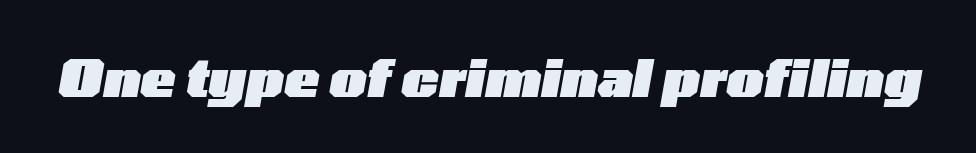
{"italic": "yes", "lean": "right", "slant_degrees": 10, "bold": "yes", "weight": "heavy", "width": "wide", "stroke_contrast": "low", "x_height": "medium", "monospaced": "no", "underline": "no", "letter_spacing": "normal", "letter_spacing_em": 0.0, "glyph_px": 52}
